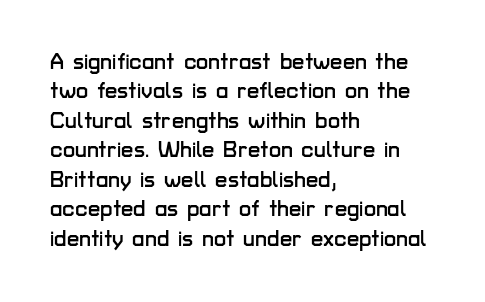
The image shows 22 px text type, upright; set left-aligned, normal line spacing (1.34x), normal letter spacing, not underlined.
